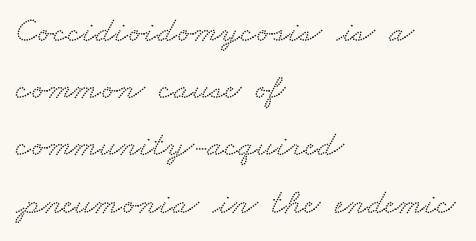
These lines are rendered in a variable-pitch font. Glyph-to-glyph distance matches everyday printed text. The setting favours the left margin, as ordinary paragraphs usually do. The space directly below the letters is spotless. The lines sit at an ordinary, default distance from one another.
